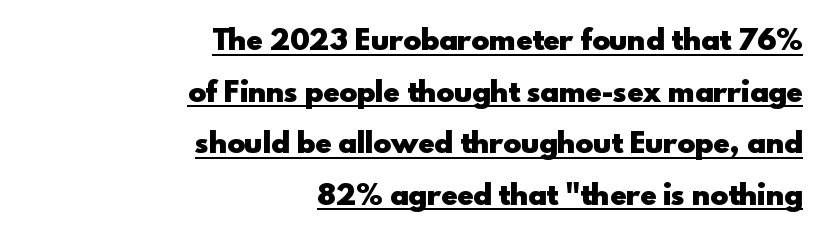
The image shows 27 px bold type, upright; set right-aligned, loose line spacing (1.91x), normal letter spacing, underlined.
